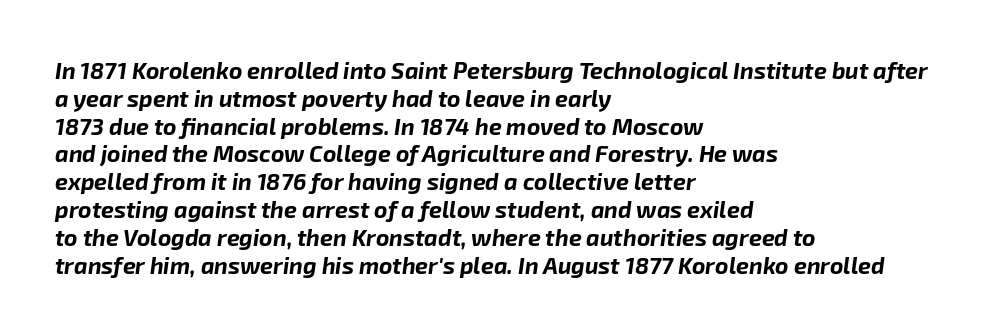
Q: Is the text bold? A: Yes.
Q: Is the text italic (slanted)? A: Yes, it leans right by about 8 degrees.
Q: Is the text underlined? A: No.
Q: How is the paragraph aligned? A: Left-aligned.
Q: Is the spacing between letters normal or unusually wide? A: Normal.
